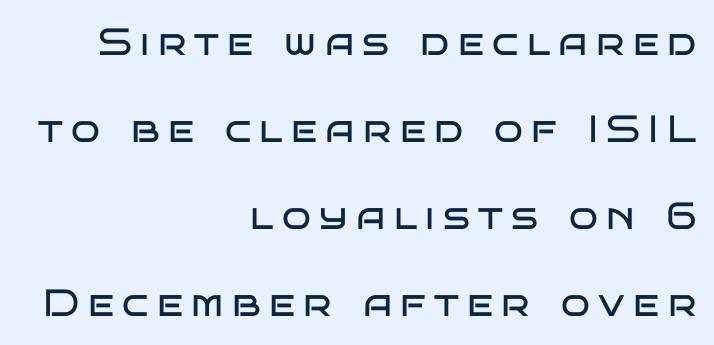
Q: Is the text bold? A: No.
Q: Is the text italic (slanted)? A: No, it is upright.
Q: Is the typeface a serif or a sans-serif typeface? A: Sans-serif.
Q: Is the text underlined? A: No.
Q: How is the paragraph aligned? A: Right-aligned.
Q: Is the spacing between letters normal or unusually wide? A: Unusually wide.
Q: Is the spacing between lines tight, normal or loose? A: Loose.
Q: Width (condensed, normal, or wide)? A: Wide.
Q: Stroke contrast? A: Low.
Q: x-height? A: Large.
Q: Monospaced? A: No.
